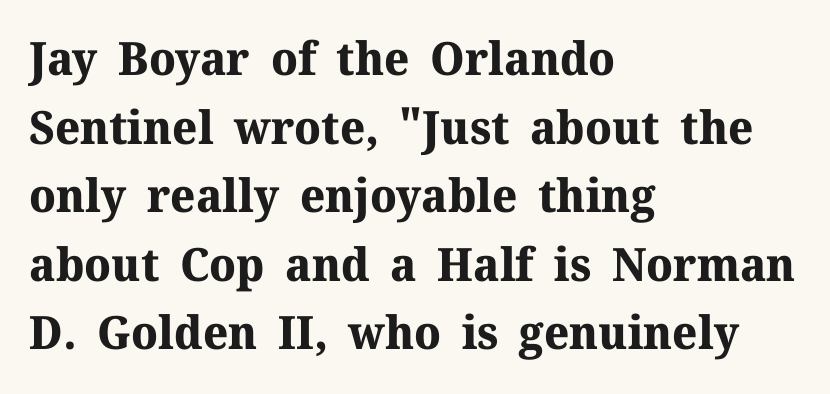
The image shows 46 px bold serif type, upright; set left-aligned, normal line spacing (1.49x), normal letter spacing, not underlined; medium stroke contrast and a medium x-height.
